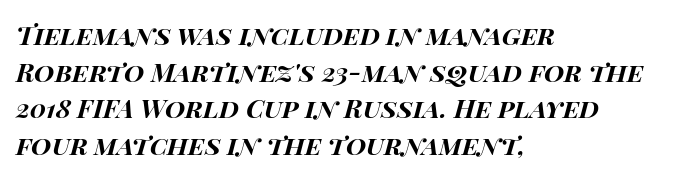
Quick note: italic. A student would call this left alignment; a typographer would say flush left, rag right. Quick note: underline off. Glyph-to-glyph distance matches everyday printed text. Line spacing here is normal. A dark, heavy texture on the line: the type is bold.
